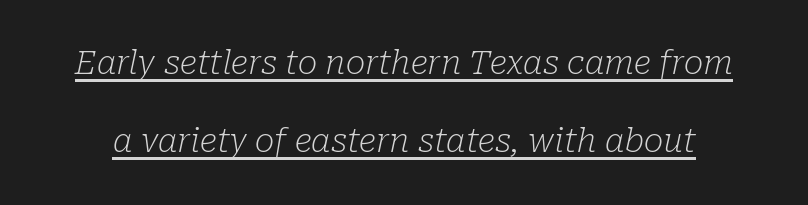
The passage shown is not bold in any degree. Is the letter spacing exaggerated? No — it looks like the ordinary default. Varying glyph widths throughout — classic text-font behaviour. Looking at the ascenders, they clearly lean. The designer went with a serif here, giving each stem small feet.
